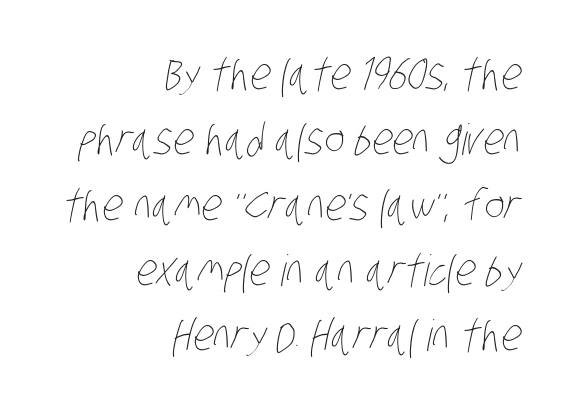
{"bold": "no", "weight": "thin", "width": "condensed", "stroke_contrast": "low", "x_height": "large", "monospaced": "no", "underline": "no", "align": "right", "line_spacing": "normal", "line_spacing_ratio": 1.52, "letter_spacing": "normal", "letter_spacing_em": 0.0, "glyph_px": 43}
